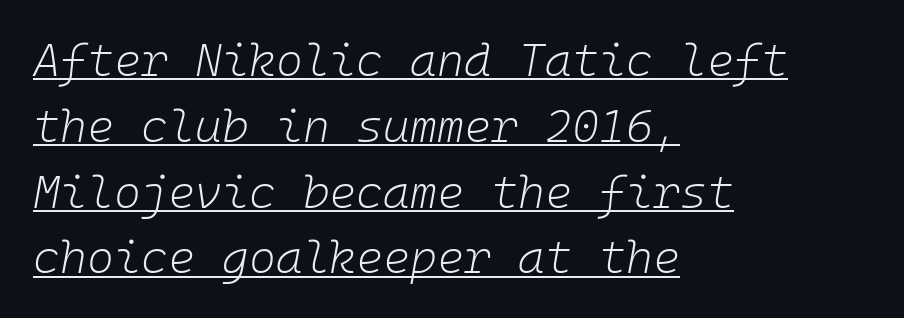
Caption: standard tracking, unaltered. Looking at the ascenders, they clearly lean. No chunkiness to these letters — they're not bold. Does the copy run flush right? No — it runs flush left.
